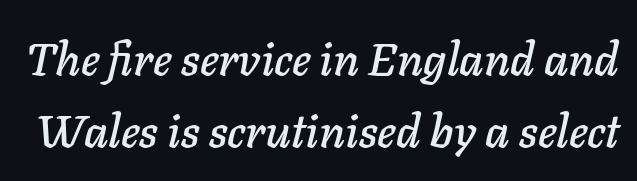
{"italic": "yes", "lean": "right", "slant_degrees": 11, "width": "normal", "stroke_contrast": "low", "x_height": "medium", "monospaced": "no", "underline": "no", "line_spacing": "normal", "line_spacing_ratio": 1.57, "letter_spacing": "normal", "letter_spacing_em": 0.0, "glyph_px": 46}
